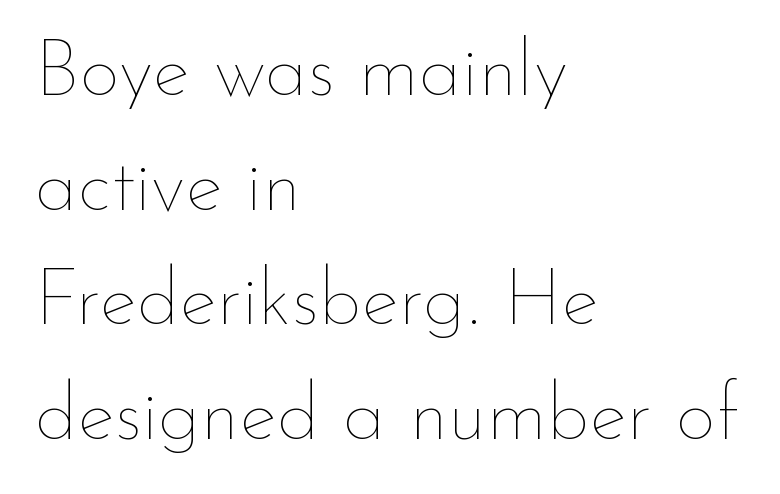
The image shows 79 px thin type, upright; set left-aligned, normal line spacing (1.45x), normal letter spacing, not underlined; low stroke contrast and a small x-height.
